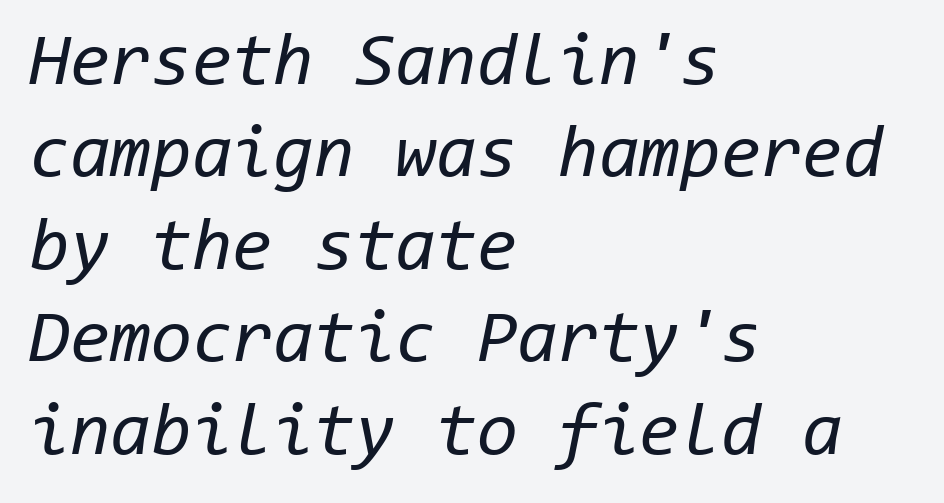
The image shows 74 px regular-weight type, italic (leaning right), monospaced; set left-aligned, normal line spacing (1.25x), normal letter spacing, not underlined; low stroke contrast and a medium x-height.
